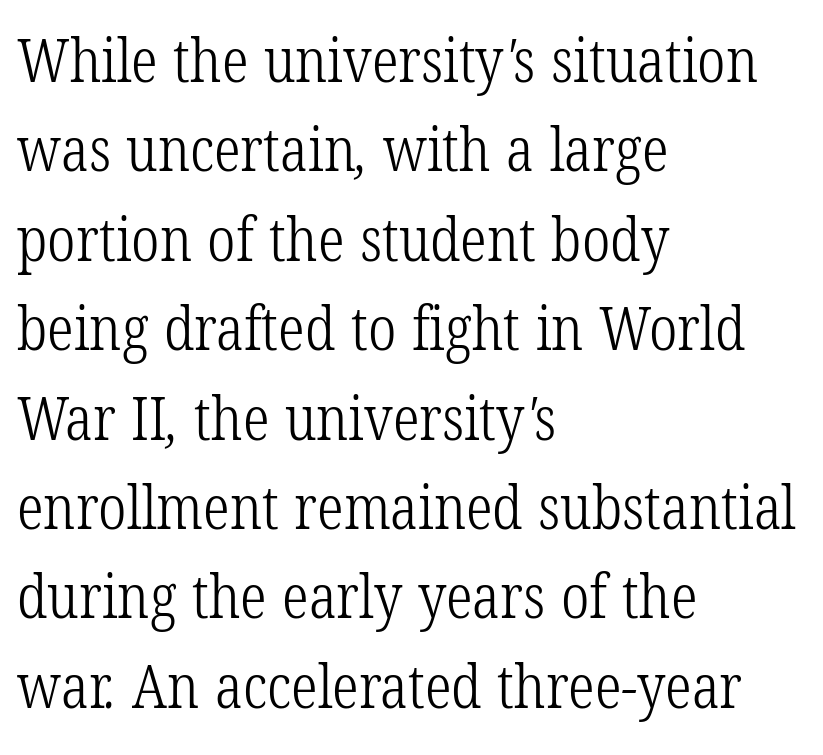
Notice how the passage keeps a crisp vertical edge on the left only. The passage shown is typed in a proportional face where columns would drift. Reading down the column, the eye jumps a familiar distance to each next line. These lines are composed in type with serifs. The strip under each line holds only bare page. Summary of weight: not heavy and not bold.
